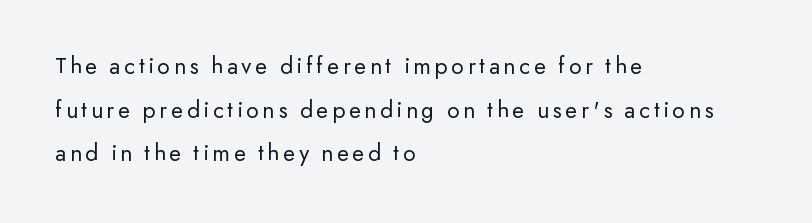
Q: Is the text bold? A: No.
Q: Is the text italic (slanted)? A: No, it is upright.
Q: Is the text underlined? A: No.
Q: How is the paragraph aligned? A: Left-aligned.
